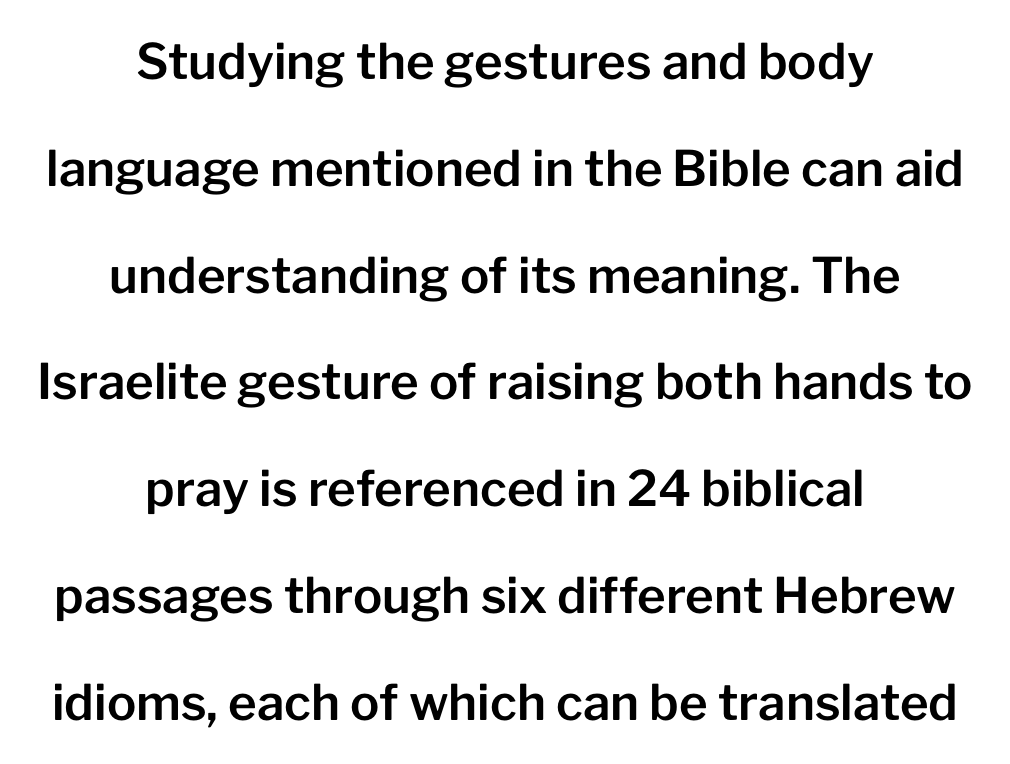
{"serif": "no", "italic": "no", "width": "normal", "stroke_contrast": "low", "x_height": "medium", "monospaced": "no", "underline": "no", "align": "center", "line_spacing": "loose", "line_spacing_ratio": 2.18, "letter_spacing": "normal", "letter_spacing_em": 0.0, "glyph_px": 49}
